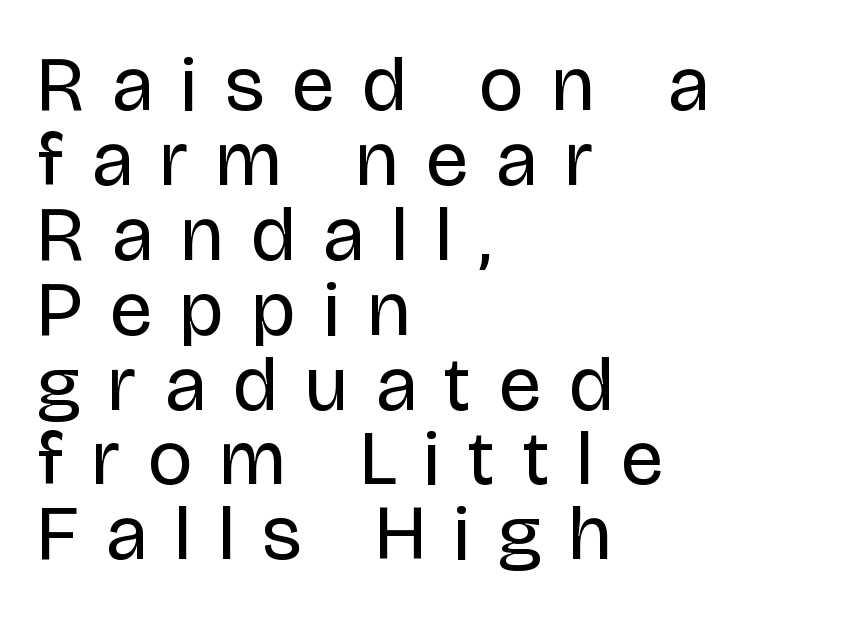
In terms of leading, this rendering errs on the cramped side. Ordinary non-slanted type is in use. Leftover space on each line is placed entirely after the last word. Each row of text sits above clean, open space. Is the type heavy? It reads as light-to-regular instead. What kind of face is this? One without serifs — a sans.
